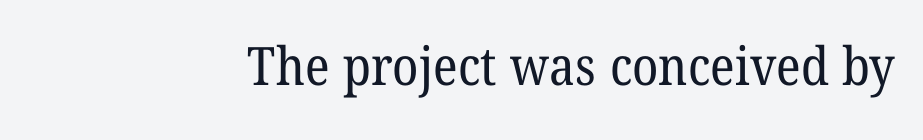
{"serif": "yes", "bold": "no", "weight": "regular", "width": "normal", "stroke_contrast": "low", "x_height": "medium", "monospaced": "no", "underline": "no", "align": "right", "letter_spacing": "normal", "letter_spacing_em": 0.0, "glyph_px": 53}
